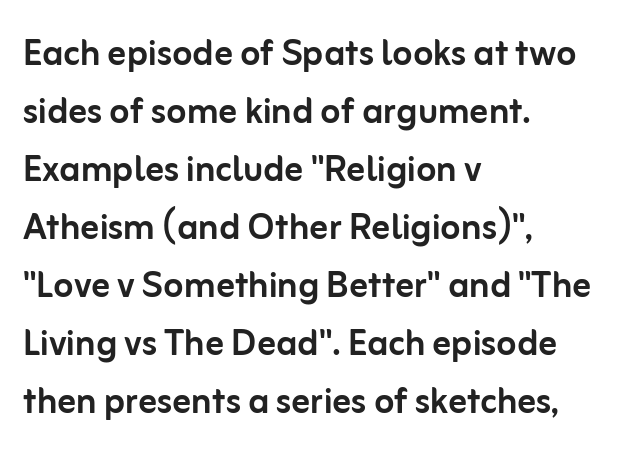
{"serif": "no", "italic": "no", "width": "normal", "stroke_contrast": "low", "x_height": "medium", "monospaced": "no", "underline": "no", "align": "left", "line_spacing": "normal", "line_spacing_ratio": 1.26, "letter_spacing": "normal", "letter_spacing_em": 0.0, "glyph_px": 46}
